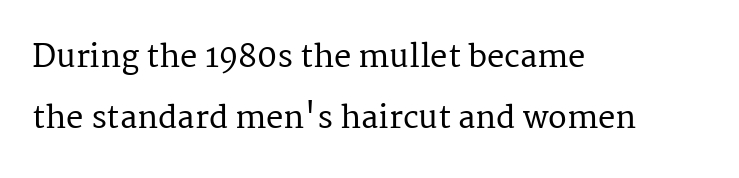
Q: Is the text italic (slanted)? A: No, it is upright.
Q: Is the typeface a serif or a sans-serif typeface? A: Serif.
Q: Is the text underlined? A: No.
Q: How is the paragraph aligned? A: Left-aligned.
Q: Is the spacing between letters normal or unusually wide? A: Normal.
Q: Is the spacing between lines tight, normal or loose? A: Loose.
Q: Width (condensed, normal, or wide)? A: Normal.
Q: Stroke contrast? A: Medium.
Q: x-height? A: Medium.
Q: Monospaced? A: No.
